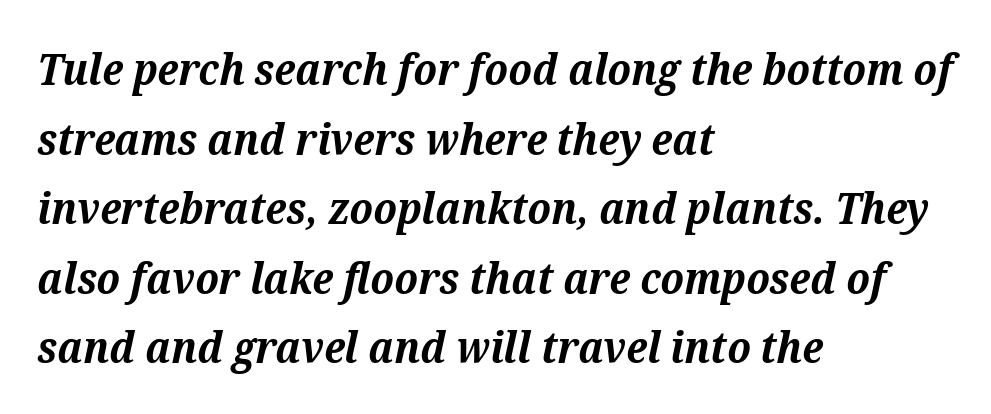
Q: Is the text bold? A: Yes.
Q: Is the text italic (slanted)? A: Yes, it leans right by about 12 degrees.
Q: Is the typeface a serif or a sans-serif typeface? A: Serif.
Q: Is the text underlined? A: No.
Q: How is the paragraph aligned? A: Left-aligned.
Q: Is the spacing between letters normal or unusually wide? A: Normal.
Q: Is the spacing between lines tight, normal or loose? A: Normal.
Q: Width (condensed, normal, or wide)? A: Normal.
Q: Stroke contrast? A: Medium.
Q: x-height? A: Medium.
Q: Monospaced? A: No.
